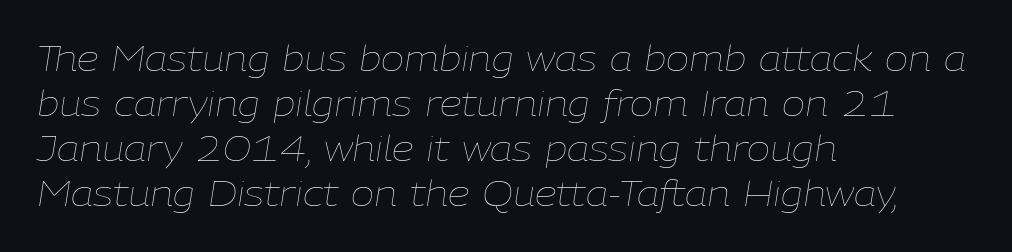
The strip under each line holds only bare page. The face used here has a pronounced slope to its letters. The passage shown is not bold in any degree. Tracking value appears to be zero — textbook default spacing. Spacing verdict: proportional, widths tailored to each character. The lines in this sample share a left origin and differ only in where they stop.
